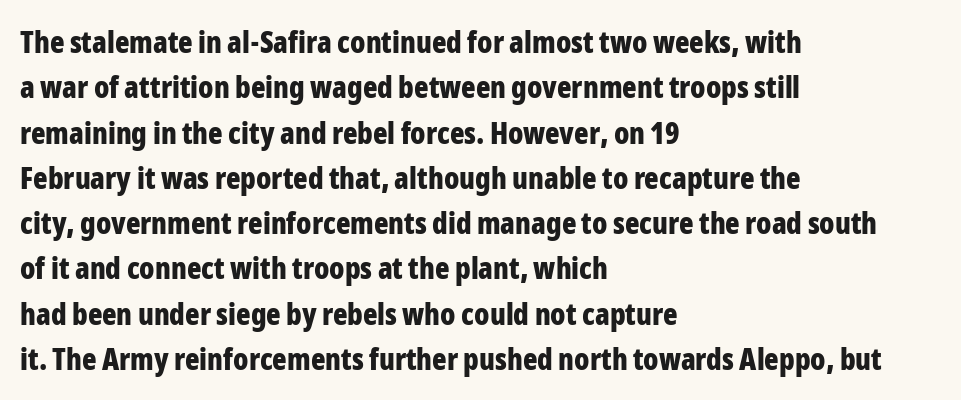
The glyphs have the mass of a bold cut. Quick note: underline off. Nobody touched the tracking dial on this one. Ascenders rise straight up at ninety degrees.
